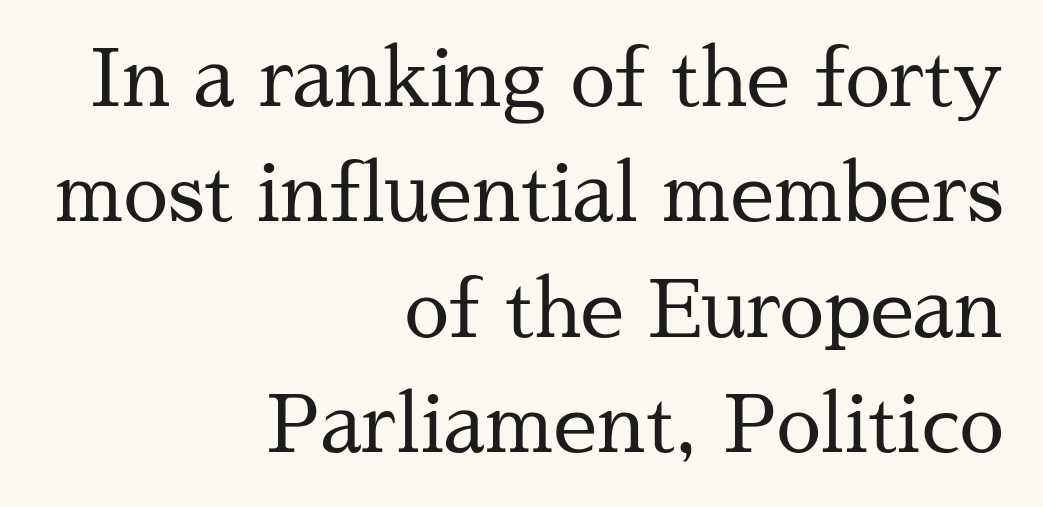
Note the varied advance widths — an 'i' is clearly narrower than an 'm'. This rendering features lettering with no underline. One-word summary of the alignment: right. A typesetter would call this leading conventional body-copy spacing. A quiet, ordinary-to-light weight characterises the typeface. Look at the bottom of the vertical strokes: they flare into serifs here.
